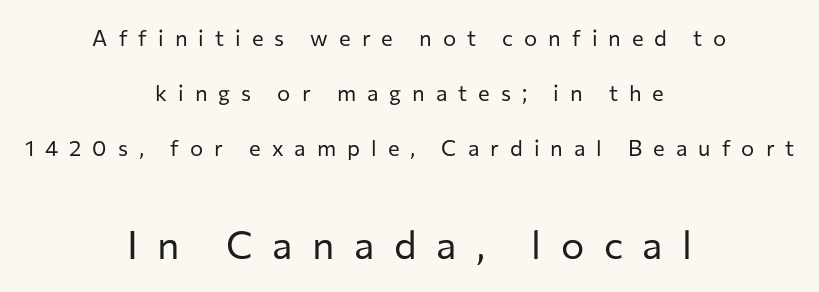
The image shows 39 px regular-weight sans-serif type, upright; set centered, loose line spacing (2.5x), unusually wide letter spacing (+0.5 em), not underlined; the second (bottom) block is 1.77x larger; low stroke contrast and a medium x-height.
